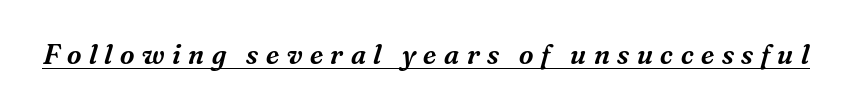
Q: Is the text italic (slanted)? A: Yes, it leans right by about 16 degrees.
Q: Is the typeface a serif or a sans-serif typeface? A: Serif.
Q: Is the text underlined? A: Yes.
Q: Is the spacing between letters normal or unusually wide? A: Unusually wide.
Q: Width (condensed, normal, or wide)? A: Normal.
Q: Stroke contrast? A: Medium.
Q: x-height? A: Medium.
Q: Monospaced? A: No.
